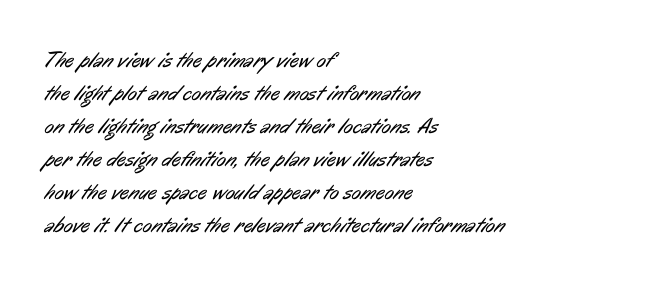
{"bold": "no", "underline": "no", "align": "left", "line_spacing": "normal", "line_spacing_ratio": 1.5, "letter_spacing": "normal", "letter_spacing_em": 0.0, "glyph_px": 22}
